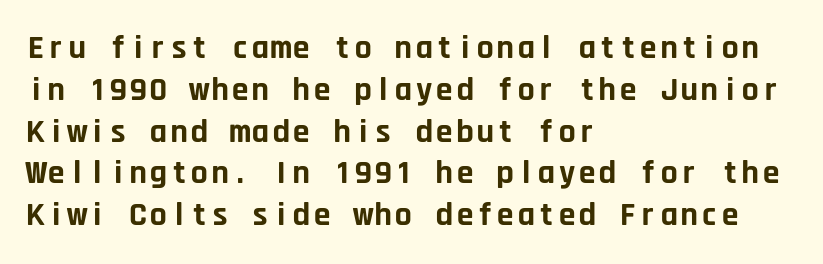
Q: Is the text bold? A: Yes.
Q: Is the text italic (slanted)? A: No, it is upright.
Q: Is the typeface a serif or a sans-serif typeface? A: Sans-serif.
Q: Is the text underlined? A: No.
Q: How is the paragraph aligned? A: Left-aligned.
Q: Is the spacing between letters normal or unusually wide? A: Normal.
Q: Width (condensed, normal, or wide)? A: Normal.
Q: Stroke contrast? A: Low.
Q: x-height? A: Large.
Q: Monospaced? A: Yes.
